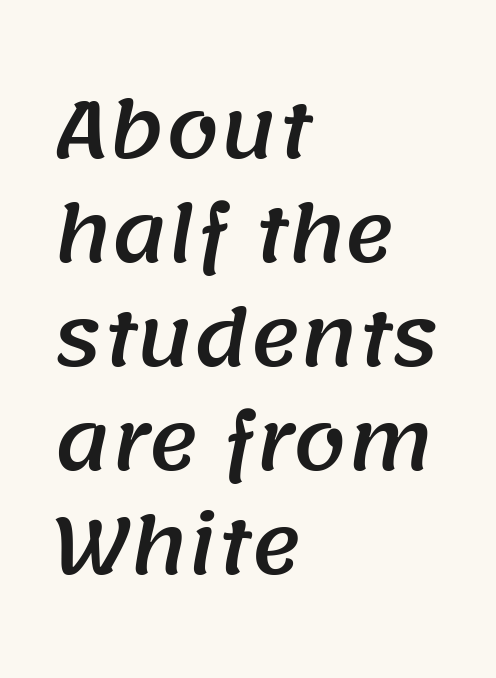
{"serif": "no", "width": "normal", "stroke_contrast": "medium", "x_height": "large", "monospaced": "no", "underline": "no", "align": "left", "line_spacing": "normal", "line_spacing_ratio": 1.37, "letter_spacing": "normal", "letter_spacing_em": 0.0, "glyph_px": 76}
